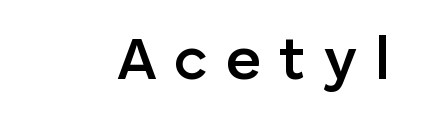
{"serif": "no", "italic": "no", "bold": "semi", "weight": "semibold", "width": "normal", "stroke_contrast": "low", "x_height": "medium", "monospaced": "no", "underline": "no", "letter_spacing": "wide", "letter_spacing_em": 0.29, "glyph_px": 61}
